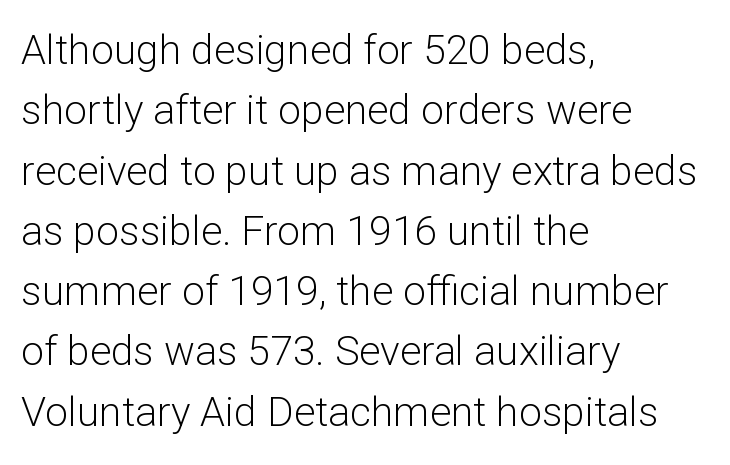
Q: Is the text bold? A: No.
Q: Is the text italic (slanted)? A: No, it is upright.
Q: Is the typeface a serif or a sans-serif typeface? A: Sans-serif.
Q: Is the text underlined? A: No.
Q: How is the paragraph aligned? A: Left-aligned.
Q: Is the spacing between letters normal or unusually wide? A: Normal.
Q: Is the spacing between lines tight, normal or loose? A: Normal.
Q: Width (condensed, normal, or wide)? A: Normal.
Q: Stroke contrast? A: Low.
Q: x-height? A: Medium.
Q: Monospaced? A: No.
